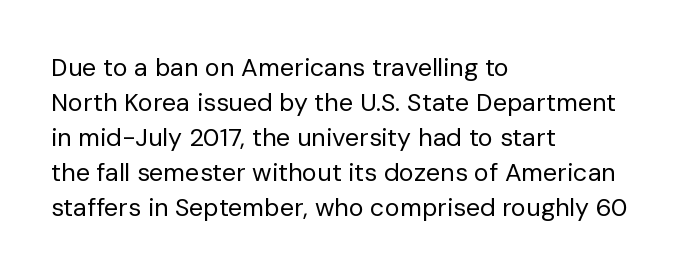
The image shows 25 px text type, upright; set left-aligned, normal line spacing (1.4x), normal letter spacing, not underlined.
